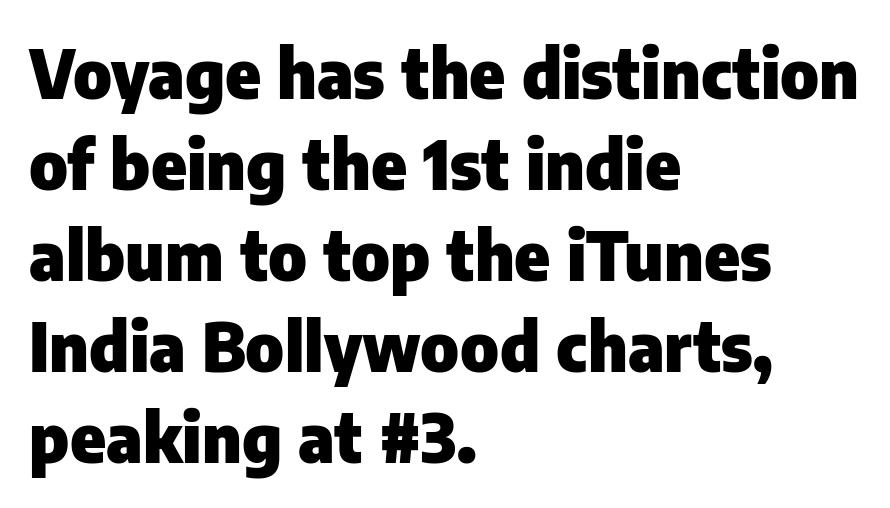
{"serif": "no", "italic": "no", "bold": "yes", "weight": "heavy", "width": "normal", "stroke_contrast": "low", "x_height": "medium", "monospaced": "no", "underline": "no", "align": "left", "line_spacing": "normal", "line_spacing_ratio": 1.36, "letter_spacing": "normal", "letter_spacing_em": 0.0, "glyph_px": 67}
